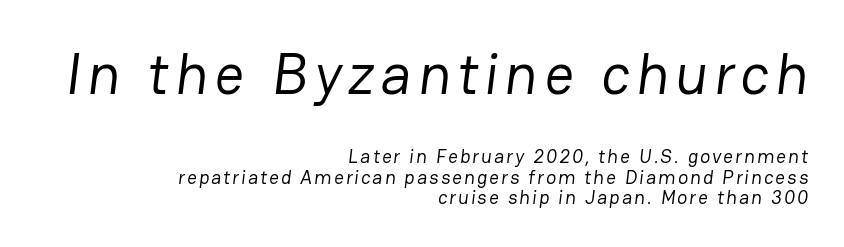
{"serif": "no", "bold": "no", "weight": "regular", "width": "normal", "stroke_contrast": "low", "x_height": "medium", "monospaced": "no", "underline": "no", "align": "right", "line_spacing": "tight", "line_spacing_ratio": 1.07, "larger_block": "first", "size_ratio": 3.05, "glyph_px": 58}
